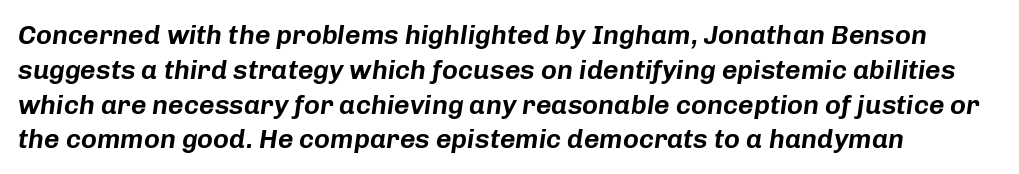
Q: Is the text italic (slanted)? A: Yes, it leans right by about 8 degrees.
Q: Is the text underlined? A: No.
Q: Is the spacing between letters normal or unusually wide? A: Normal.
Q: Is the spacing between lines tight, normal or loose? A: Normal.
